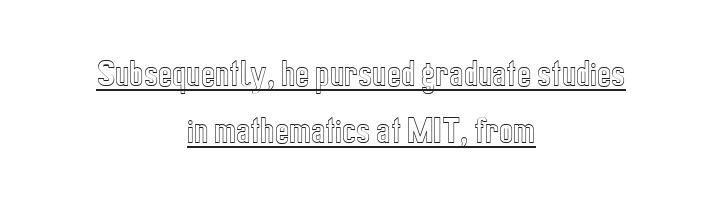
The image shows 30 px condensed type, upright; set centered, loose line spacing (1.91x), normal letter spacing, underlined; a medium x-height.
